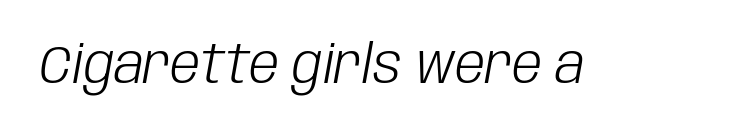
The image shows 54 px light, condensed type, italic (leaning right); set normal letter spacing, not underlined; low stroke contrast and a large x-height.
